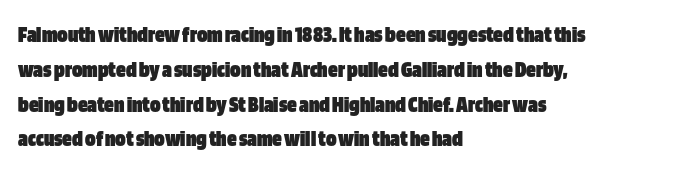
Q: Is the text bold? A: Yes.
Q: Is the text italic (slanted)? A: No, it is upright.
Q: Is the text underlined? A: No.
Q: How is the paragraph aligned? A: Left-aligned.
Q: Is the spacing between letters normal or unusually wide? A: Normal.
Q: Is the spacing between lines tight, normal or loose? A: Normal.
